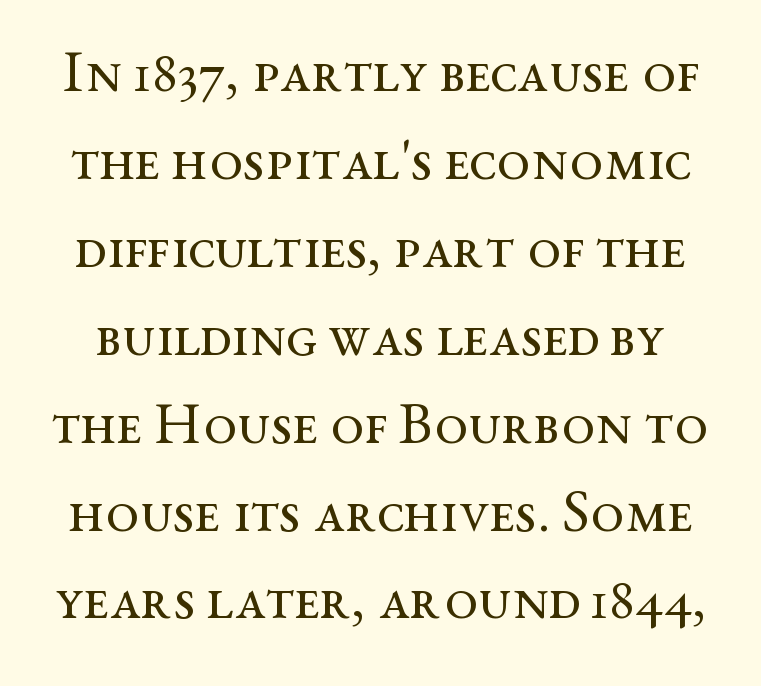
Quick note: interline space is typical. You could call the tracking neutral — neither tight nor loose. The cut favours lightness, reaching ordinary text weight at its darkest. Font category for this specimen: serif.
